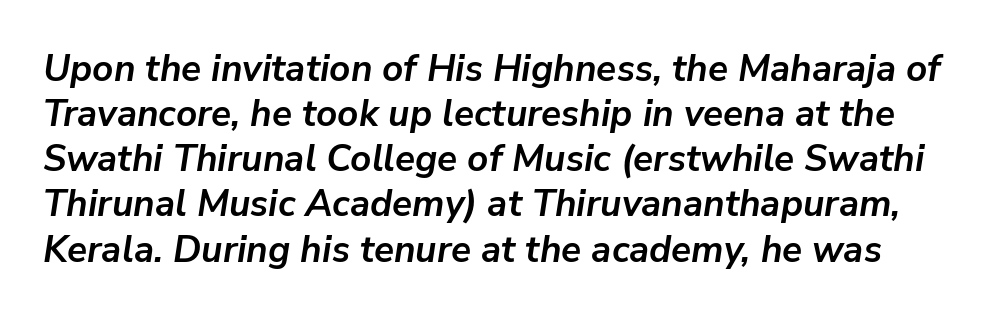
Is the letter spacing exaggerated? No — it looks like the ordinary default. Honestly, there is no underline to notice here at all. Its strokes are broad and dark, the hallmark of bold type. Do the characters align in a grid? No, the font is proportional. Characters are canted at an angle relative to the baseline's perpendicular.
